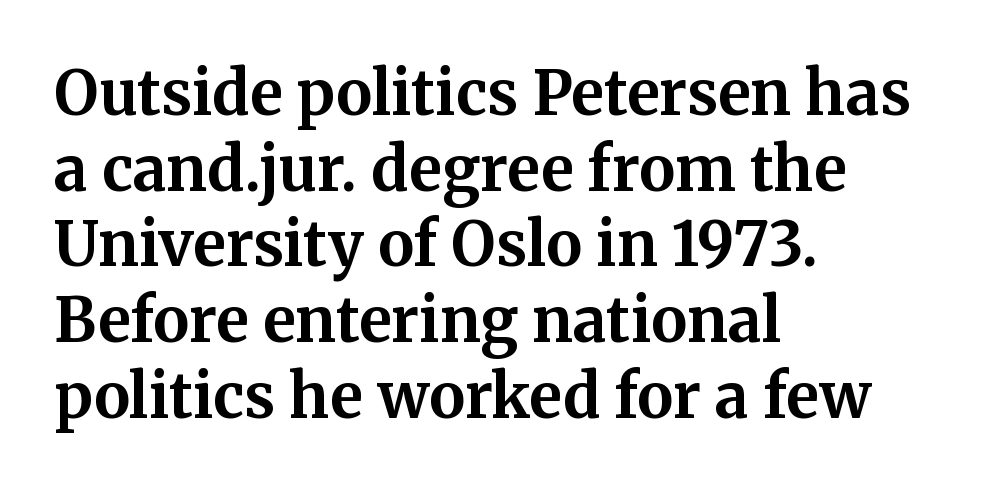
Q: Is the text bold? A: Yes.
Q: Is the text italic (slanted)? A: No, it is upright.
Q: Is the typeface a serif or a sans-serif typeface? A: Serif.
Q: Is the text underlined? A: No.
Q: How is the paragraph aligned? A: Left-aligned.
Q: Is the spacing between letters normal or unusually wide? A: Normal.
Q: Width (condensed, normal, or wide)? A: Normal.
Q: Stroke contrast? A: Medium.
Q: x-height? A: Medium.
Q: Monospaced? A: No.
